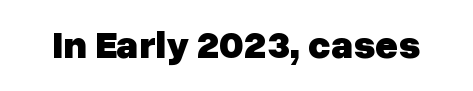
Q: Is the text bold? A: Yes.
Q: Is the text italic (slanted)? A: No, it is upright.
Q: Is the typeface a serif or a sans-serif typeface? A: Sans-serif.
Q: Is the text underlined? A: No.
Q: Is the spacing between letters normal or unusually wide? A: Normal.
Q: Width (condensed, normal, or wide)? A: Normal.
Q: Stroke contrast? A: Low.
Q: x-height? A: Medium.
Q: Monospaced? A: No.
